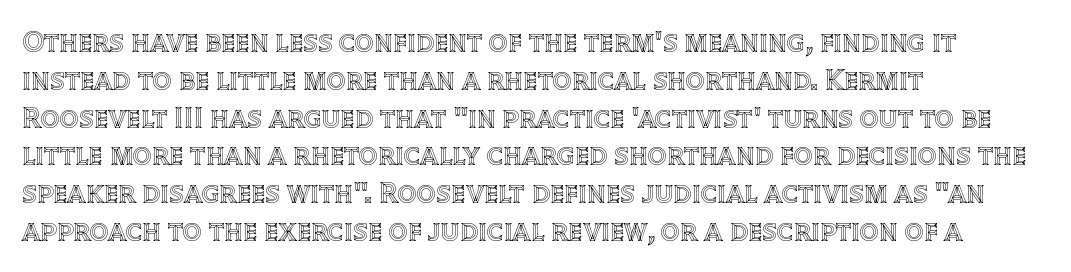
Every stem runs plumb, perpendicular to the baseline. Evenly set lines give the paragraph a standard silhouette. This sample uses plain, unmodified letter spacing. Horizontal alignment here is leftward, the default for most running prose. Honestly, there is no underline to notice here at all.
